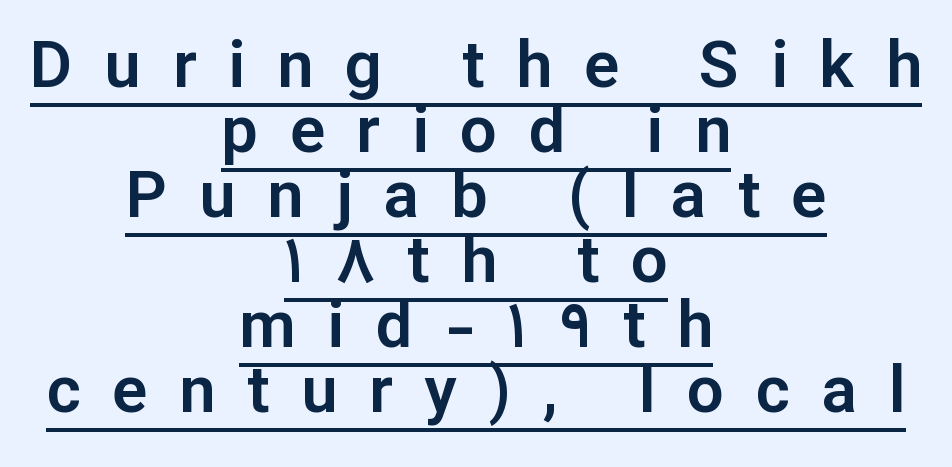
Q: Is the text italic (slanted)? A: No, it is upright.
Q: Is the typeface a serif or a sans-serif typeface? A: Sans-serif.
Q: Is the text underlined? A: Yes.
Q: How is the paragraph aligned? A: Centered.
Q: Is the spacing between letters normal or unusually wide? A: Unusually wide.
Q: Is the spacing between lines tight, normal or loose? A: Tight.
Q: Width (condensed, normal, or wide)? A: Normal.
Q: Stroke contrast? A: Low.
Q: x-height? A: Medium.
Q: Monospaced? A: No.
